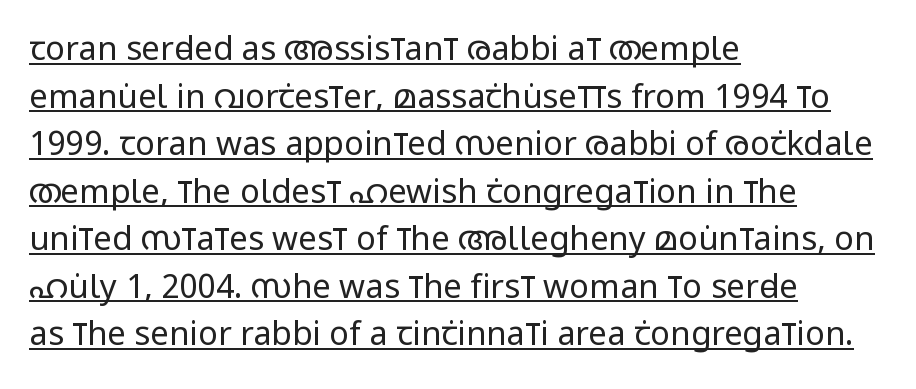
Students, observe the line beneath the letters — that is underlining. Proportional: the letters do not fall into vertical columns. Regarding leading, the lines here are spaced in the standard way. Left-aligned paragraph, ragged on the right. Glyph-to-glyph distance matches everyday printed text.
